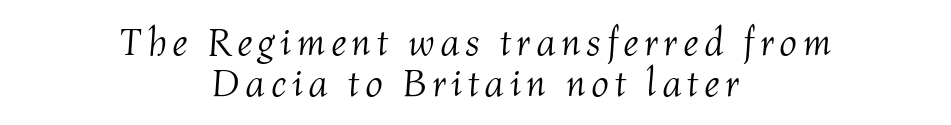
The image shows 39 px light type, italic (leaning right); set centered, tight line spacing (1.05x), not underlined; medium stroke contrast and a medium x-height.
